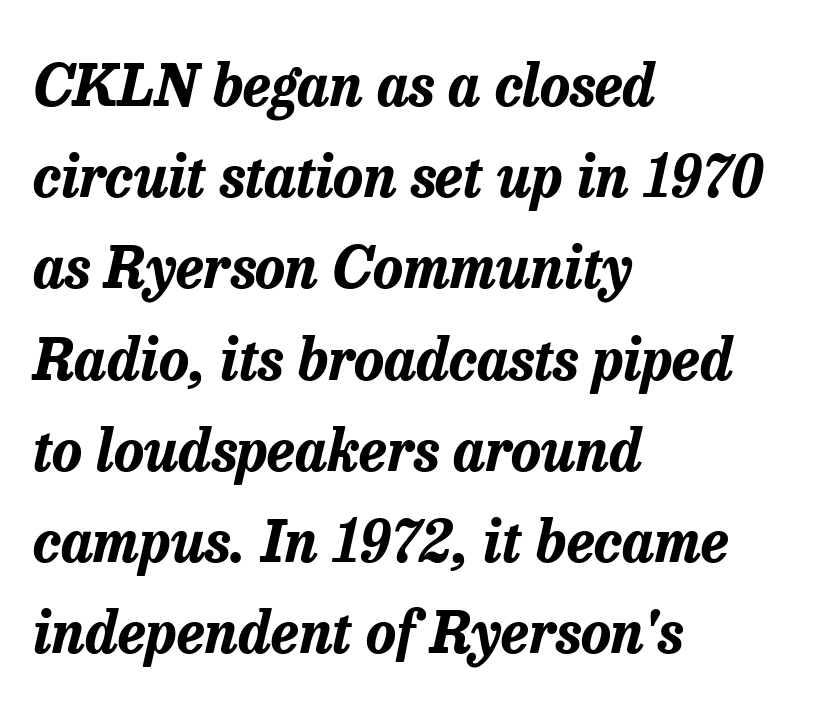
The image shows 57 px bold type, italic (leaning right); set left-aligned, normal line spacing (1.6x), normal letter spacing, not underlined; low stroke contrast and a medium x-height.
